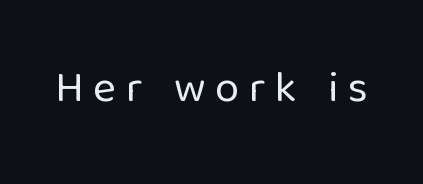
The image shows 44 px regular-weight sans-serif type, upright; set unusually wide letter spacing (+0.21 em), not underlined; low stroke contrast and a medium x-height.
